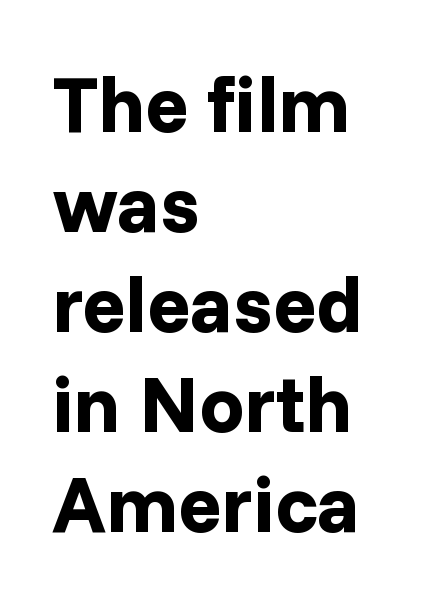
Think of a printed novel: that variable character pitch is what you see here. The block of text has a typical density, with ordinary space between rows. A full-strength bold gives these letters their thick strokes. Stroke terminals: plain, sans-serif.
